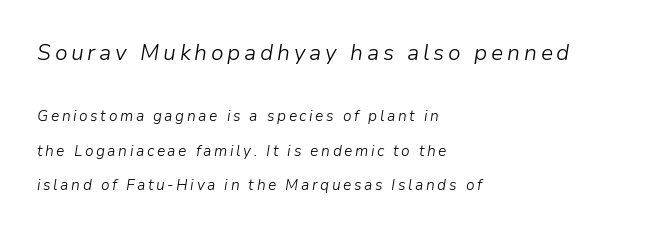
Q: Is the text bold? A: No.
Q: Is the text italic (slanted)? A: Yes, it leans right by about 9 degrees.
Q: Is the text underlined? A: No.
Q: How is the paragraph aligned? A: Left-aligned.
Q: Is the spacing between lines tight, normal or loose? A: Loose.
Q: Which block of text is set in a larger size, the first (top) or the second (bottom)? A: The first (top) one.
